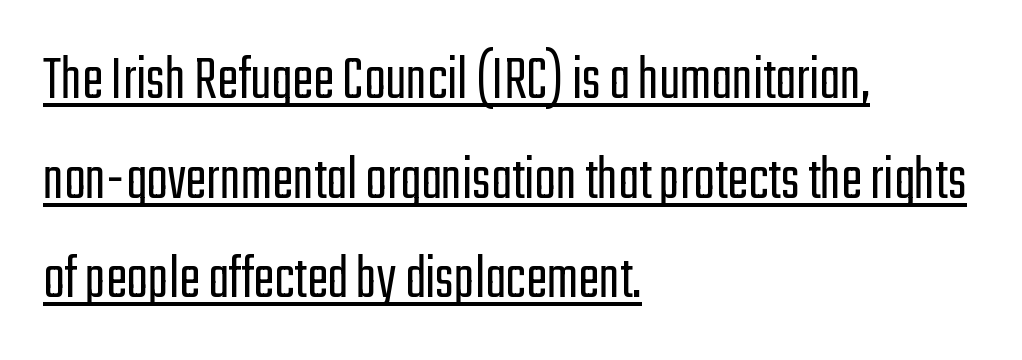
This sample uses a sans-serif face. A typesetter would call this proportional, since set widths differ per character. No italicization has been applied; the sample stays upright. In CSS terms this would be text-align: left. Honestly, the letter spacing is just normal — you wouldn't notice it.
